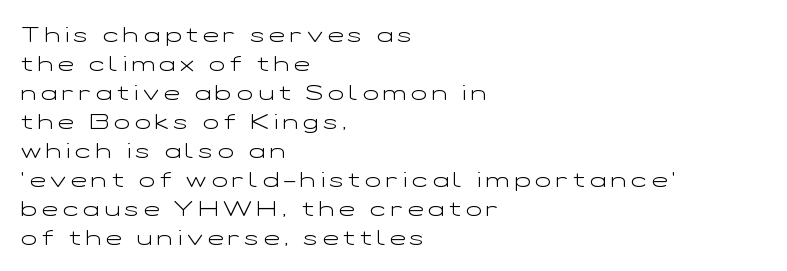
Q: Is the text bold? A: No.
Q: Is the text italic (slanted)? A: No, it is upright.
Q: Is the text underlined? A: No.
Q: How is the paragraph aligned? A: Left-aligned.
Q: Is the spacing between letters normal or unusually wide? A: Unusually wide.
Q: Is the spacing between lines tight, normal or loose? A: Normal.
